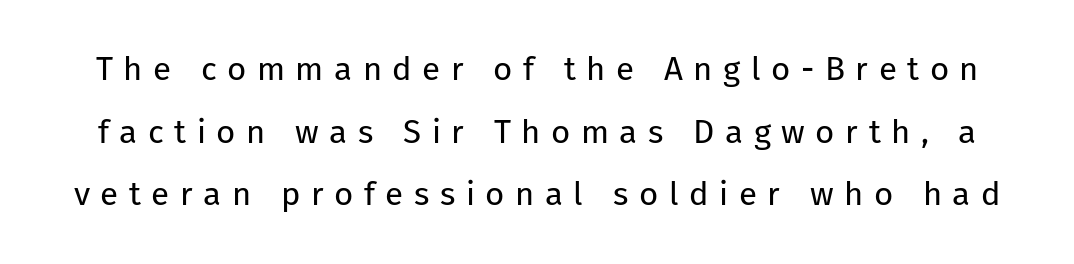
{"serif": "no", "italic": "no", "bold": "no", "weight": "regular", "width": "normal", "stroke_contrast": "low", "x_height": "medium", "monospaced": "no", "underline": "no", "line_spacing": "loose", "line_spacing_ratio": 1.9, "letter_spacing": "wide", "letter_spacing_em": 0.32, "glyph_px": 33}
